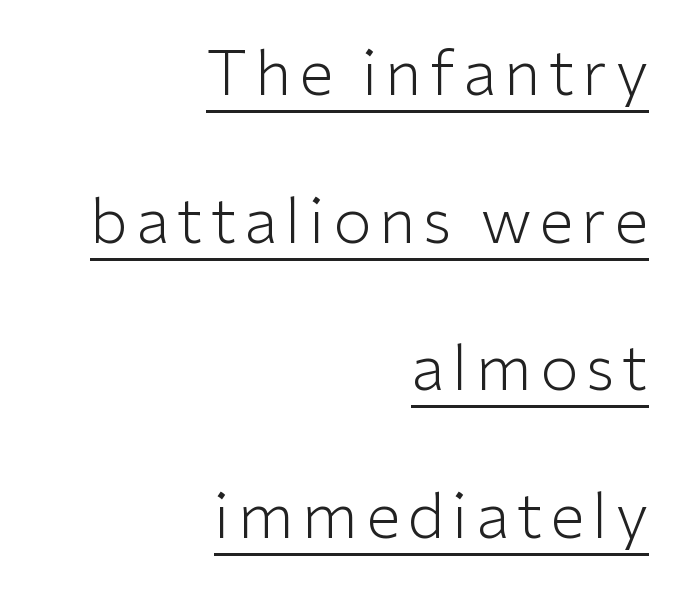
Honestly, the underline is the first thing you notice here. It's the straight-up-and-down kind of type. Stroke mass is kept to a normal reading level or below. Examine the stroke ends and you'll find no serifs. Leading is clearly above the norm, producing a sparse column.
